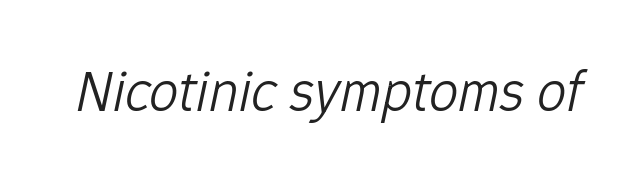
Summary of weight: not heavy and not bold. Do the characters align in a grid? No, the font is proportional. Lines of text with bare space underneath. The text carries the slant typical of an italic or oblique font. Honestly, the letter spacing is just normal — you wouldn't notice it.
